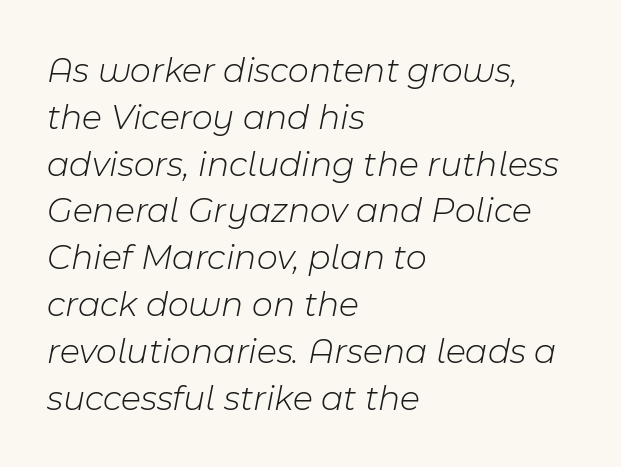
Spacing verdict: proportional, widths tailored to each character. This rendering leaves character spacing at its baseline value. Quick note: underline off. How would I describe the line gaps? Plain and ordinary. Observe the lean: these are italic letterforms.
